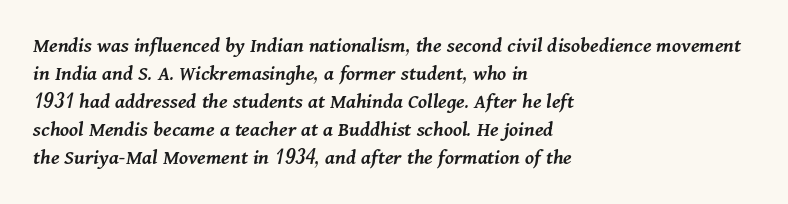
Q: Is the text bold? A: Semi-bold.
Q: Is the text italic (slanted)? A: Yes, it leans right by about 11 degrees.
Q: Is the text underlined? A: No.
Q: How is the paragraph aligned? A: Left-aligned.
Q: Is the spacing between letters normal or unusually wide? A: Normal.
Q: Is the spacing between lines tight, normal or loose? A: Normal.
